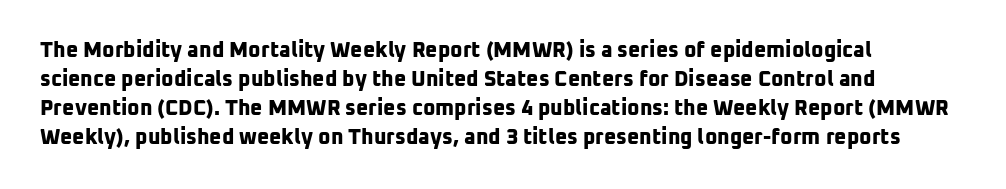
{"bold": "yes", "underline": "no", "align": "left", "line_spacing": "normal", "line_spacing_ratio": 1.38, "letter_spacing": "normal", "letter_spacing_em": 0.0, "glyph_px": 21}
